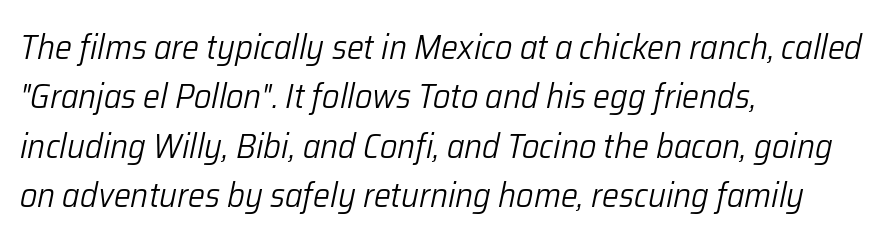
Q: Is the text bold? A: No.
Q: Is the text italic (slanted)? A: Yes, it leans right by about 12 degrees.
Q: Is the text underlined? A: No.
Q: How is the paragraph aligned? A: Left-aligned.
Q: Is the spacing between letters normal or unusually wide? A: Normal.
Q: Is the spacing between lines tight, normal or loose? A: Normal.
Q: Width (condensed, normal, or wide)? A: Normal.
Q: Stroke contrast? A: Low.
Q: x-height? A: Medium.
Q: Monospaced? A: No.
